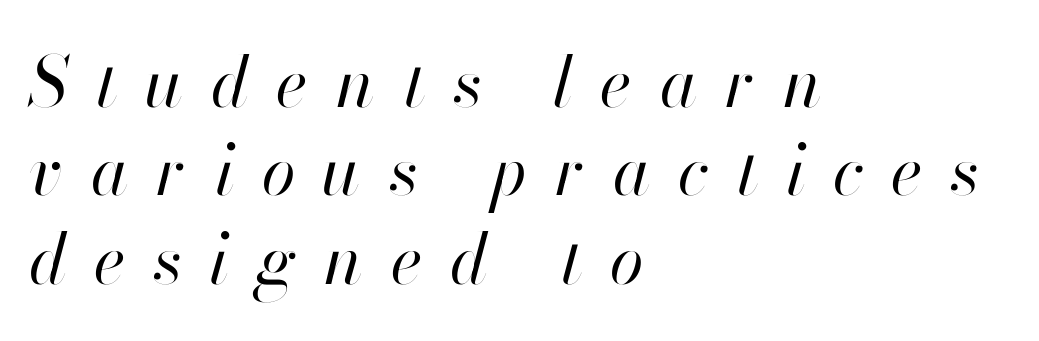
{"italic": "yes", "lean": "right", "slant_degrees": 13, "bold": "no", "weight": "regular", "width": "normal", "stroke_contrast": "high", "x_height": "small", "monospaced": "no", "underline": "no", "align": "left", "line_spacing": "normal", "line_spacing_ratio": 1.28, "letter_spacing": "wide", "letter_spacing_em": 0.4, "glyph_px": 69}
